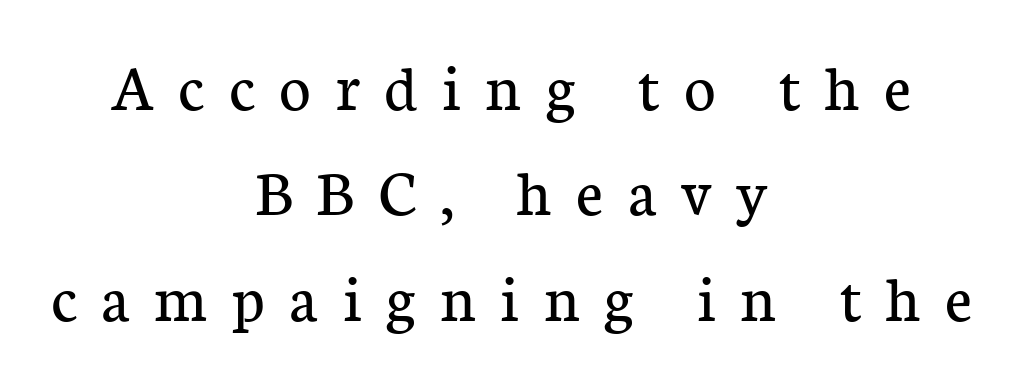
The image shows 68 px regular-weight serif type, upright; set centered, normal line spacing (1.55x), unusually wide letter spacing (+0.36 em), not underlined; low stroke contrast and a medium x-height.
